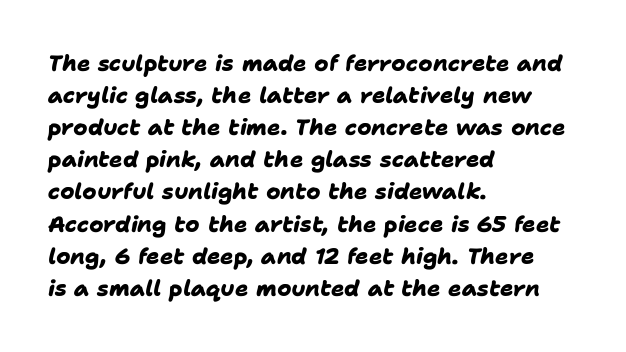
The paragraph has a hard left edge and a soft right edge. Beneath every word, the page is bare. As a designer I'd log this as weight 700, bold. Look at the tracking — it's just the regular setting, nothing added.
